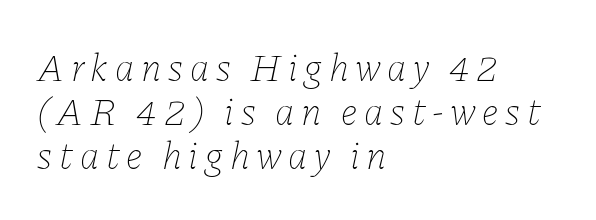
The zone under the glyphs is completely vacant. The face used here has a pronounced slope to its letters. Spacing verdict: proportional, widths tailored to each character. A light-to-regular cut is what we see here.
